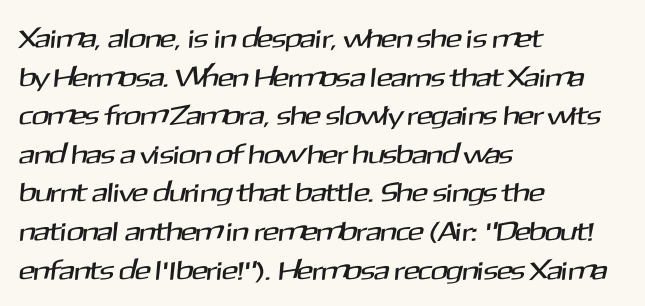
The image shows 27 px text type; set left-aligned, normal line spacing (1.43x), normal letter spacing, not underlined.
